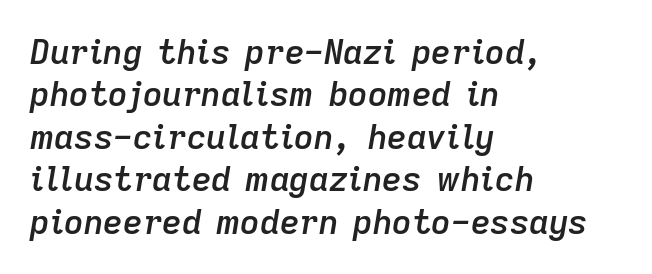
Line spacing here is normal. The foot of each line stays bare and open. Honestly, the letter spacing is just normal — you wouldn't notice it. A bit beefed up — I'd call it semibold rather than bold. Slant detected: the letters are inclined. Note the varied advance widths — an 'i' is clearly narrower than an 'm'.
